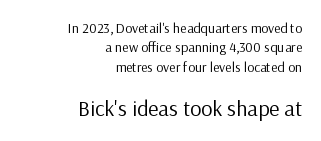
Plain, unruled lines of type. Compared with a typical body face, this is equally light or lighter still. The lettering holds an erect, upright posture throughout. What's the leading like? Ordinary, nothing unusual. Reading down the block, your eye finds every line finishing at a fixed right position.
